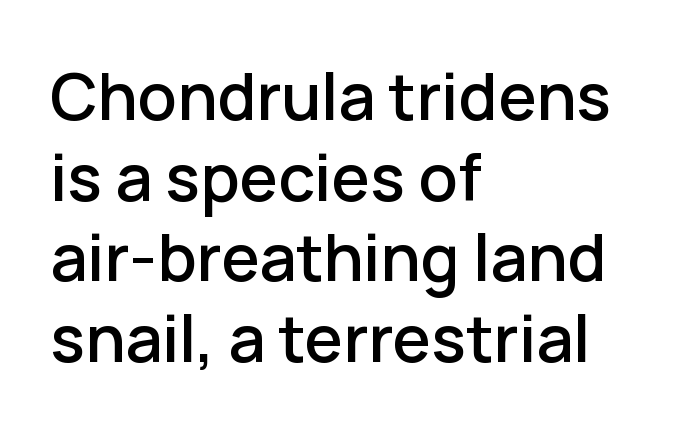
{"serif": "no", "italic": "no", "width": "normal", "stroke_contrast": "low", "x_height": "medium", "monospaced": "no", "underline": "no", "align": "left", "line_spacing_ratio": 1.24, "letter_spacing": "normal", "letter_spacing_em": 0.0, "glyph_px": 65}
